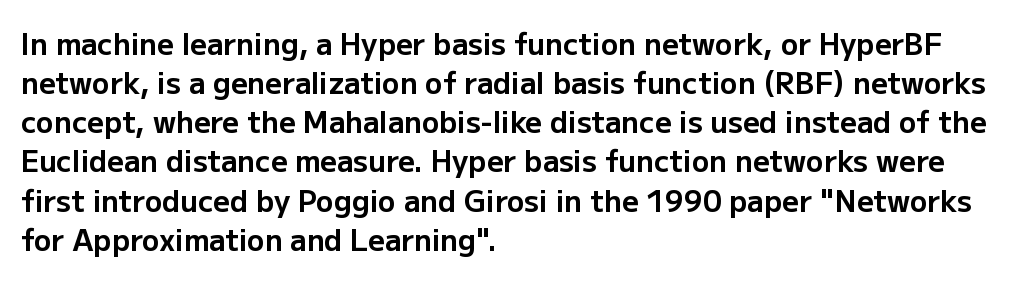
{"serif": "no", "italic": "no", "bold": "yes", "weight": "bold", "width": "normal", "stroke_contrast": "low", "x_height": "medium", "monospaced": "no", "underline": "no", "align": "left", "line_spacing": "normal", "line_spacing_ratio": 1.35, "letter_spacing": "normal", "letter_spacing_em": 0.0, "glyph_px": 29}
